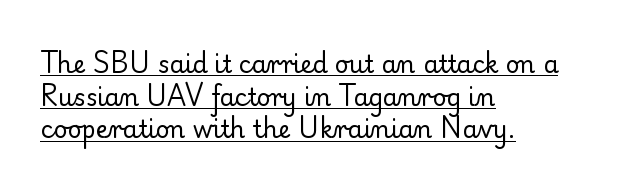
{"italic": "no", "bold": "no", "underline": "yes", "align": "left", "line_spacing": "normal", "line_spacing_ratio": 1.36, "letter_spacing": "normal", "letter_spacing_em": 0.0, "glyph_px": 24}
